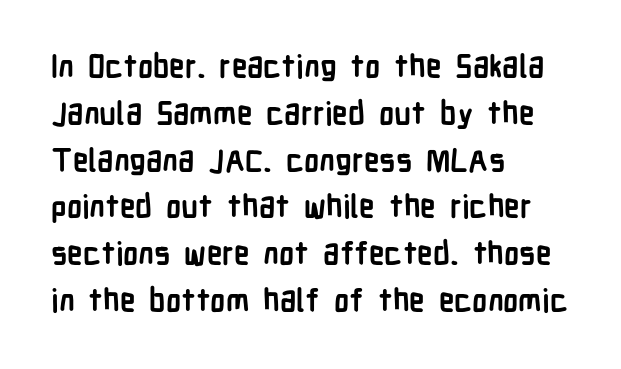
{"serif": "no", "italic": "no", "bold": "yes", "weight": "semibold", "width": "condensed", "stroke_contrast": "low", "x_height": "medium", "monospaced": "no", "underline": "no", "align": "left", "line_spacing": "normal", "line_spacing_ratio": 1.51, "letter_spacing": "normal", "letter_spacing_em": 0.0, "glyph_px": 31}
